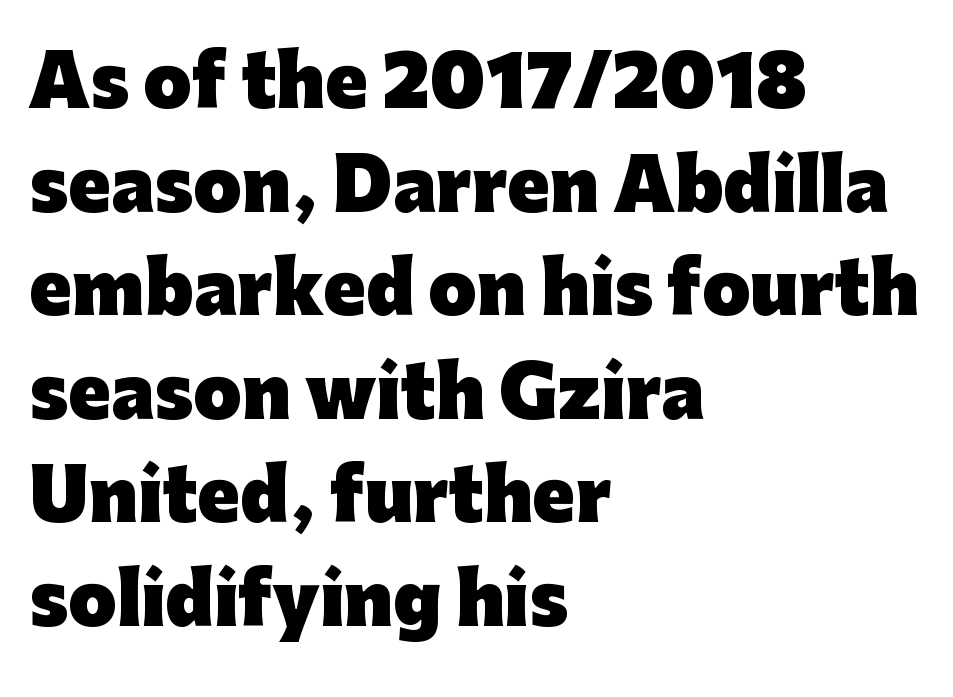
Q: Is the text bold? A: Yes.
Q: Is the text italic (slanted)? A: No, it is upright.
Q: Is the typeface a serif or a sans-serif typeface? A: Sans-serif.
Q: Is the text underlined? A: No.
Q: How is the paragraph aligned? A: Left-aligned.
Q: Is the spacing between letters normal or unusually wide? A: Normal.
Q: Is the spacing between lines tight, normal or loose? A: Normal.
Q: Width (condensed, normal, or wide)? A: Normal.
Q: Stroke contrast? A: Low.
Q: x-height? A: Medium.
Q: Monospaced? A: No.
